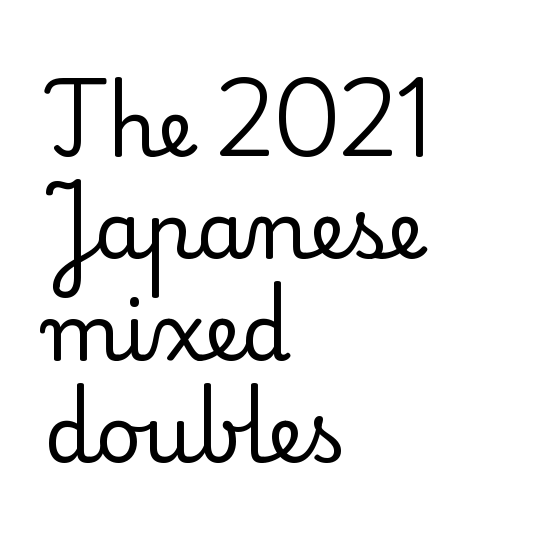
The image shows 79 px regular-weight serif type, upright; set left-aligned, normal line spacing (1.29x), normal letter spacing, not underlined; low stroke contrast and a small x-height.
